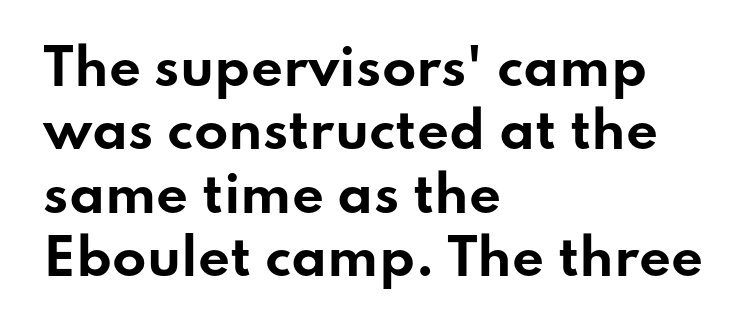
{"serif": "no", "italic": "no", "bold": "yes", "weight": "bold", "width": "wide", "stroke_contrast": "low", "x_height": "small", "monospaced": "no", "underline": "no", "align": "left", "line_spacing": "normal", "line_spacing_ratio": 1.27, "letter_spacing": "normal", "letter_spacing_em": 0.0, "glyph_px": 50}
